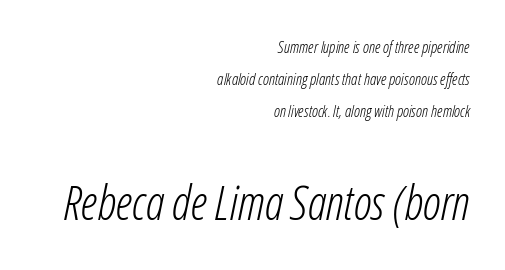
Q: Is the text bold? A: No.
Q: Is the text italic (slanted)? A: Yes, it leans right by about 12 degrees.
Q: Is the text underlined? A: No.
Q: How is the paragraph aligned? A: Right-aligned.
Q: Is the spacing between letters normal or unusually wide? A: Normal.
Q: Is the spacing between lines tight, normal or loose? A: Loose.
Q: Which block of text is set in a larger size, the first (top) or the second (bottom)? A: The second (bottom) one.
Q: Width (condensed, normal, or wide)? A: Condensed.
Q: Stroke contrast? A: Low.
Q: x-height? A: Medium.
Q: Monospaced? A: No.
